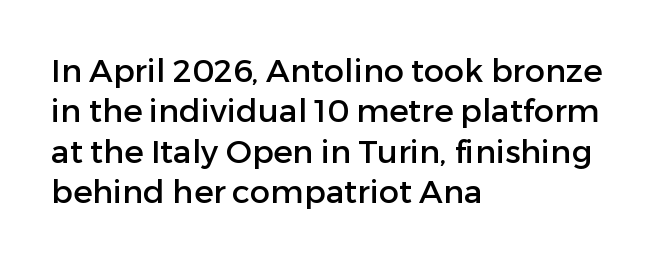
The image shows 32 px sans-serif type, upright; set left-aligned, normal line spacing (1.26x), normal letter spacing, not underlined; low stroke contrast and a medium x-height.
